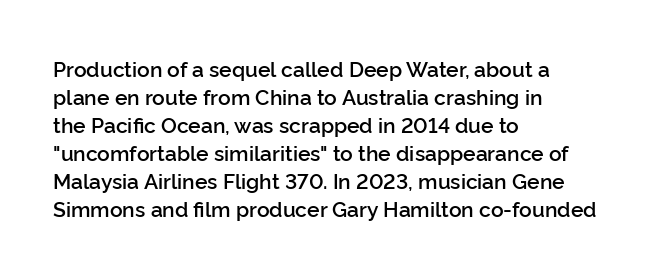
The image shows 21 px text type, upright; set left-aligned, normal line spacing (1.33x), normal letter spacing, not underlined.
